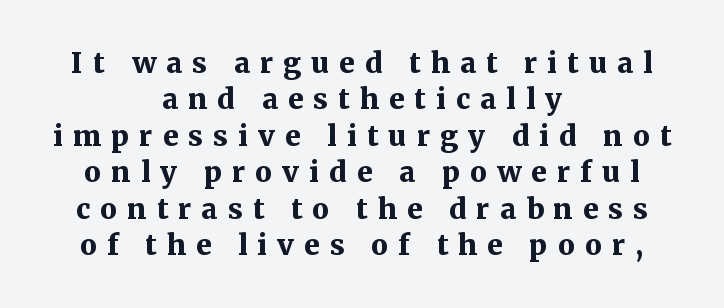
Q: Is the text bold? A: Yes.
Q: Is the text italic (slanted)? A: No, it is upright.
Q: Is the typeface a serif or a sans-serif typeface? A: Serif.
Q: Is the text underlined? A: No.
Q: How is the paragraph aligned? A: Centered.
Q: Is the spacing between letters normal or unusually wide? A: Unusually wide.
Q: Is the spacing between lines tight, normal or loose? A: Normal.
Q: Width (condensed, normal, or wide)? A: Normal.
Q: Stroke contrast? A: Medium.
Q: x-height? A: Medium.
Q: Monospaced? A: No.
